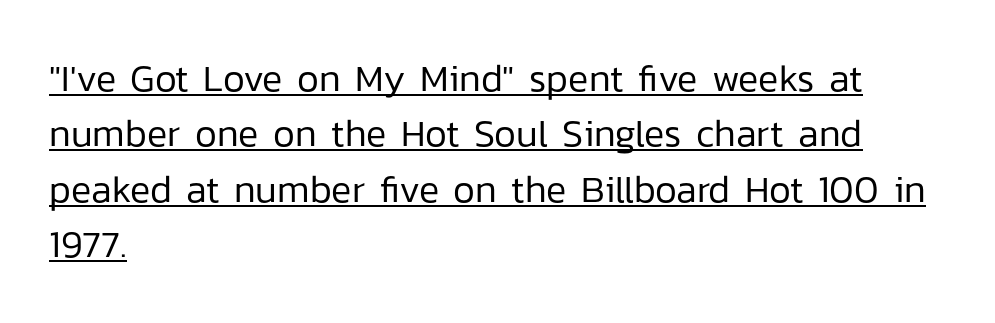
Q: Is the text bold? A: No.
Q: Is the text italic (slanted)? A: No, it is upright.
Q: Is the typeface a serif or a sans-serif typeface? A: Sans-serif.
Q: Is the text underlined? A: Yes.
Q: How is the paragraph aligned? A: Left-aligned.
Q: Is the spacing between letters normal or unusually wide? A: Normal.
Q: Is the spacing between lines tight, normal or loose? A: Normal.
Q: Width (condensed, normal, or wide)? A: Normal.
Q: Stroke contrast? A: Low.
Q: x-height? A: Medium.
Q: Monospaced? A: No.
